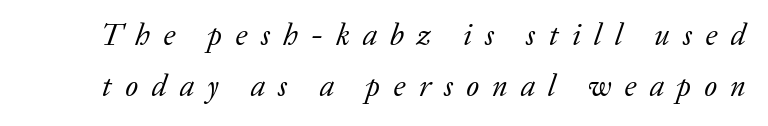
Q: Is the text bold? A: No.
Q: Is the text italic (slanted)? A: Yes, it leans right by about 20 degrees.
Q: Is the typeface a serif or a sans-serif typeface? A: Serif.
Q: Is the text underlined? A: No.
Q: Is the spacing between letters normal or unusually wide? A: Unusually wide.
Q: Is the spacing between lines tight, normal or loose? A: Normal.
Q: Width (condensed, normal, or wide)? A: Normal.
Q: Stroke contrast? A: Low.
Q: x-height? A: Medium.
Q: Monospaced? A: No.
